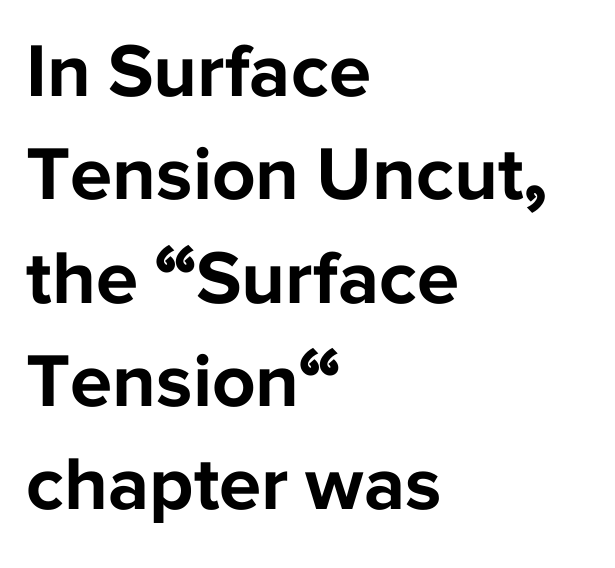
The image shows 76 px bold sans-serif type, upright; set left-aligned, normal line spacing (1.36x), normal letter spacing, not underlined; low stroke contrast and a medium x-height.
